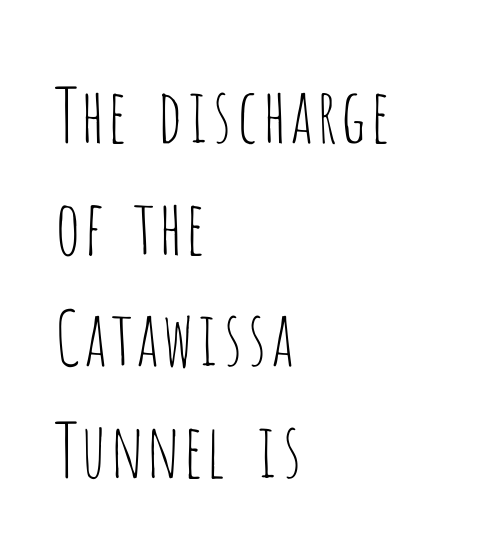
{"serif": "no", "italic": "no", "bold": "no", "weight": "thin", "width": "condensed", "stroke_contrast": "low", "x_height": "large", "monospaced": "no", "underline": "no", "align": "left", "line_spacing": "normal", "line_spacing_ratio": 1.49, "letter_spacing": "normal", "letter_spacing_em": 0.0, "glyph_px": 75}
